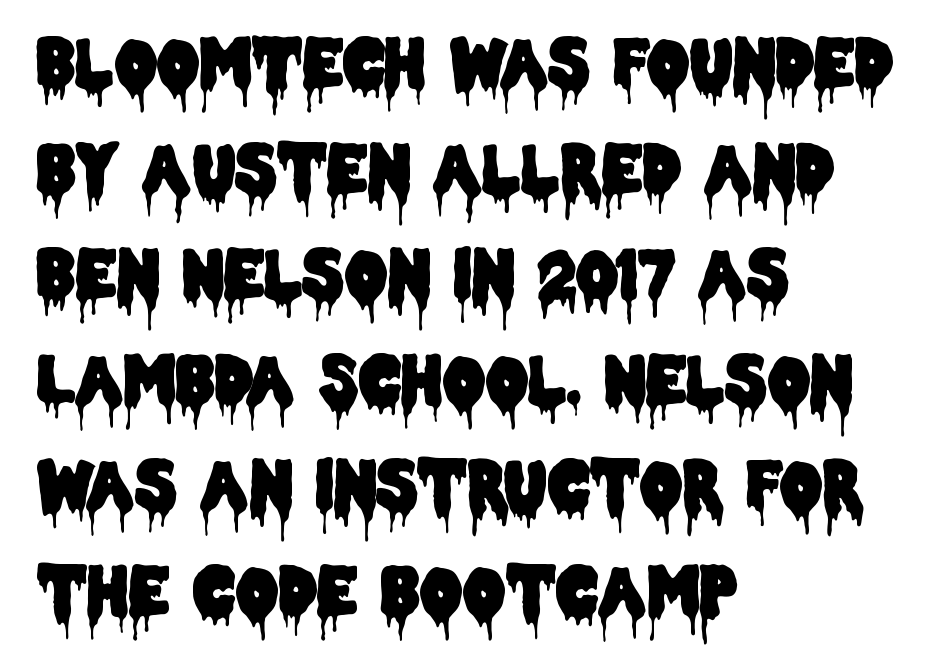
The area under the type is left untouched. A sans-serif font was chosen for this passage. Layout note: lines flush left. The face used here is proportionally spaced, like ordinary book or web type.
